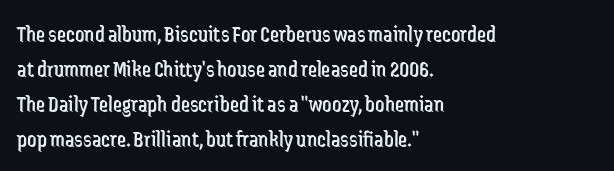
The image shows 23 px text type, upright; set left-aligned, normal line spacing (1.52x), normal letter spacing, not underlined.
